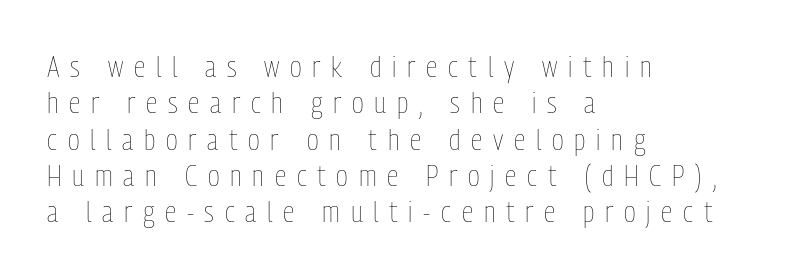
{"italic": "no", "bold": "no", "weight": "thin", "width": "condensed", "stroke_contrast": "low", "x_height": "medium", "monospaced": "no", "underline": "no", "align": "left", "line_spacing_ratio": 1.21, "letter_spacing": "wide", "letter_spacing_em": 0.36, "glyph_px": 30}
